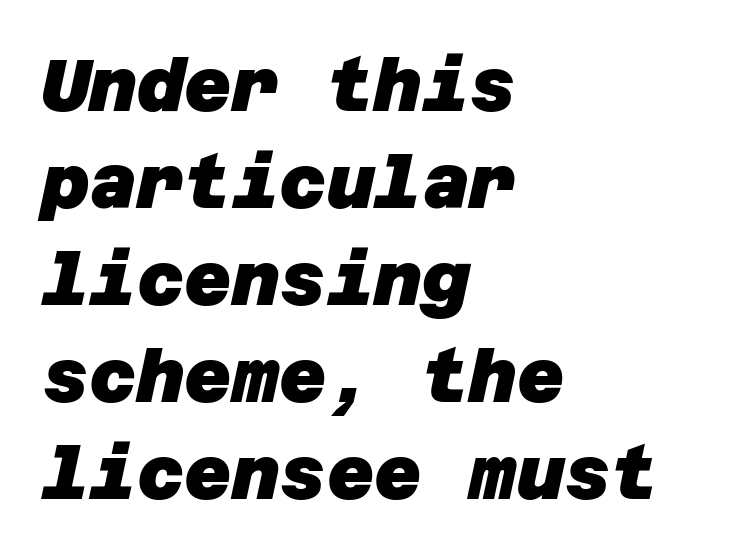
Q: Is the text bold? A: Yes.
Q: Is the typeface a serif or a sans-serif typeface? A: Sans-serif.
Q: Is the text underlined? A: No.
Q: How is the paragraph aligned? A: Left-aligned.
Q: Is the spacing between letters normal or unusually wide? A: Normal.
Q: Is the spacing between lines tight, normal or loose? A: Normal.
Q: Width (condensed, normal, or wide)? A: Normal.
Q: Stroke contrast? A: Low.
Q: x-height? A: Large.
